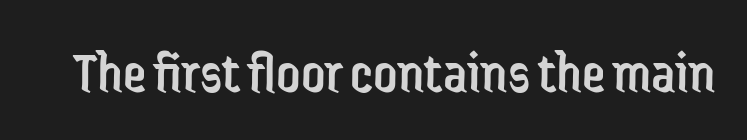
Q: Is the text bold? A: No.
Q: Is the text italic (slanted)? A: No, it is upright.
Q: Is the typeface a serif or a sans-serif typeface? A: Sans-serif.
Q: Is the text underlined? A: No.
Q: Is the spacing between letters normal or unusually wide? A: Normal.
Q: Width (condensed, normal, or wide)? A: Condensed.
Q: Stroke contrast? A: Low.
Q: x-height? A: Medium.
Q: Monospaced? A: No.
